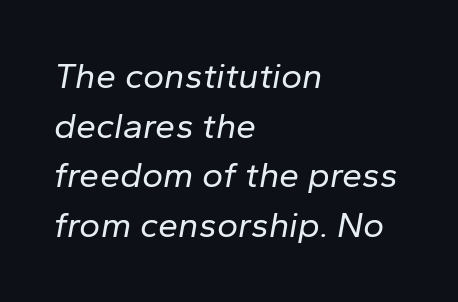
Q: Is the text bold? A: No.
Q: Is the text italic (slanted)? A: Yes, it leans right by about 10 degrees.
Q: Is the text underlined? A: No.
Q: How is the paragraph aligned? A: Left-aligned.
Q: Is the spacing between letters normal or unusually wide? A: Normal.
Q: Is the spacing between lines tight, normal or loose? A: Normal.
Q: Width (condensed, normal, or wide)? A: Normal.
Q: Stroke contrast? A: Low.
Q: x-height? A: Medium.
Q: Monospaced? A: No.
